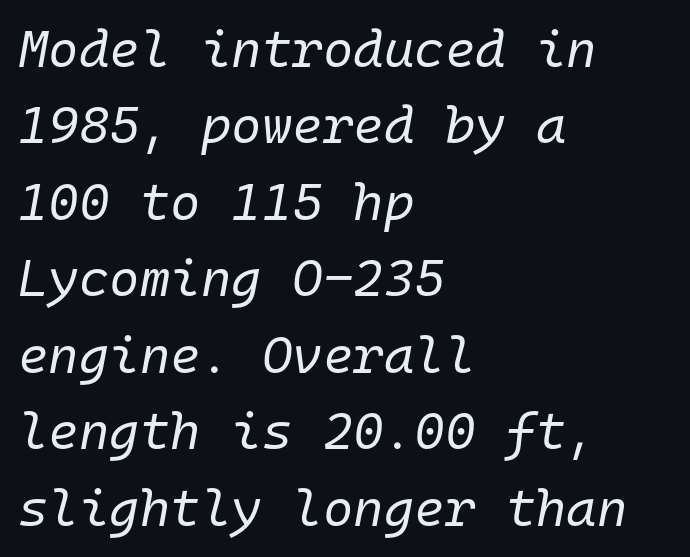
{"italic": "yes", "lean": "right", "slant_degrees": 10, "bold": "no", "weight": "regular", "width": "normal", "stroke_contrast": "low", "x_height": "medium", "monospaced": "yes", "underline": "no", "align": "left", "line_spacing": "normal", "line_spacing_ratio": 1.47, "letter_spacing": "normal", "letter_spacing_em": 0.0, "glyph_px": 52}
